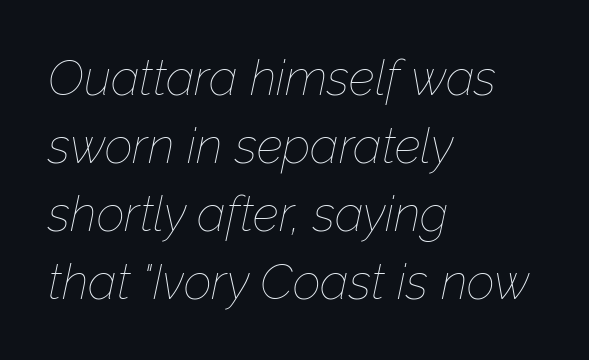
Q: Is the text bold? A: No.
Q: Is the text italic (slanted)? A: Yes, it leans right by about 12 degrees.
Q: Is the text underlined? A: No.
Q: How is the paragraph aligned? A: Left-aligned.
Q: Is the spacing between letters normal or unusually wide? A: Normal.
Q: Is the spacing between lines tight, normal or loose? A: Normal.
Q: Width (condensed, normal, or wide)? A: Normal.
Q: Stroke contrast? A: Low.
Q: x-height? A: Medium.
Q: Monospaced? A: No.
